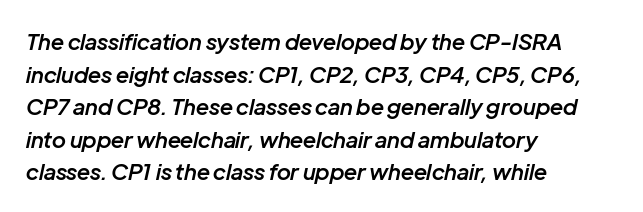
{"italic": "yes", "lean": "right", "slant_degrees": 12, "bold": "semi", "underline": "no", "align": "left", "line_spacing": "normal", "line_spacing_ratio": 1.48, "letter_spacing": "normal", "letter_spacing_em": 0.0, "glyph_px": 22}
